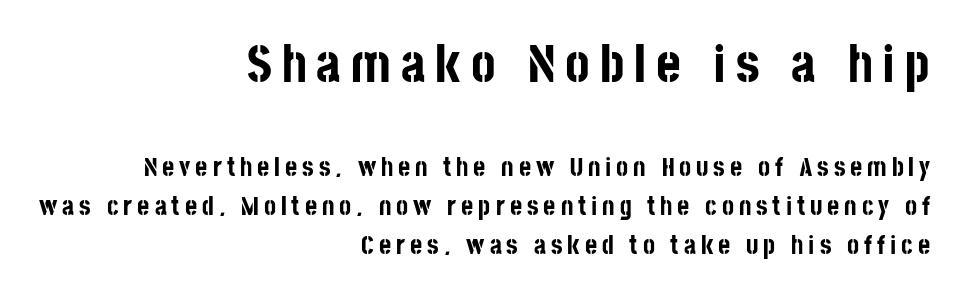
{"serif": "no", "italic": "no", "bold": "yes", "weight": "bold", "width": "condensed", "stroke_contrast": "low", "x_height": "large", "monospaced": "no", "underline": "no", "align": "right", "line_spacing": "normal", "line_spacing_ratio": 1.5, "larger_block": "first", "size_ratio": 2.04, "glyph_px": 53}
